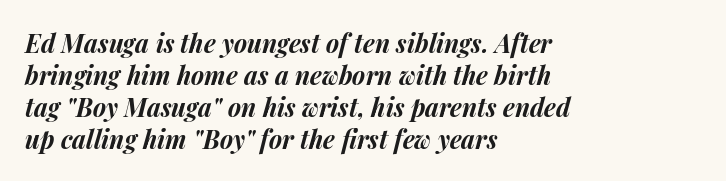
Q: Is the text bold? A: Yes.
Q: Is the text italic (slanted)? A: Yes, it leans right by about 14 degrees.
Q: Is the text underlined? A: No.
Q: How is the paragraph aligned? A: Left-aligned.
Q: Is the spacing between letters normal or unusually wide? A: Normal.
Q: Is the spacing between lines tight, normal or loose? A: Normal.
